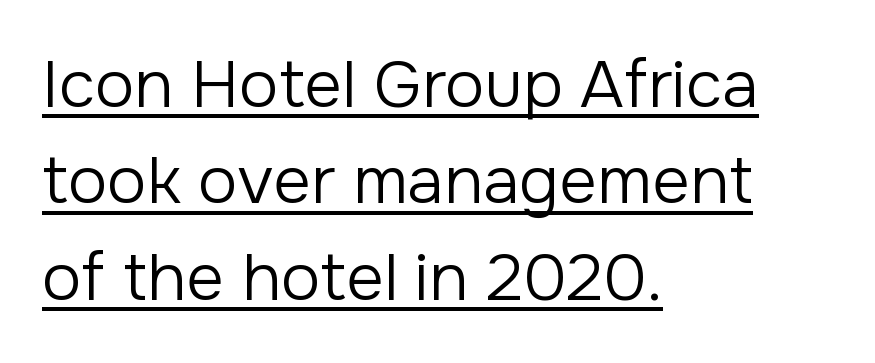
The image shows 66 px regular-weight sans-serif type, upright; set left-aligned, normal line spacing (1.46x), normal letter spacing, underlined; low stroke contrast and a medium x-height.
